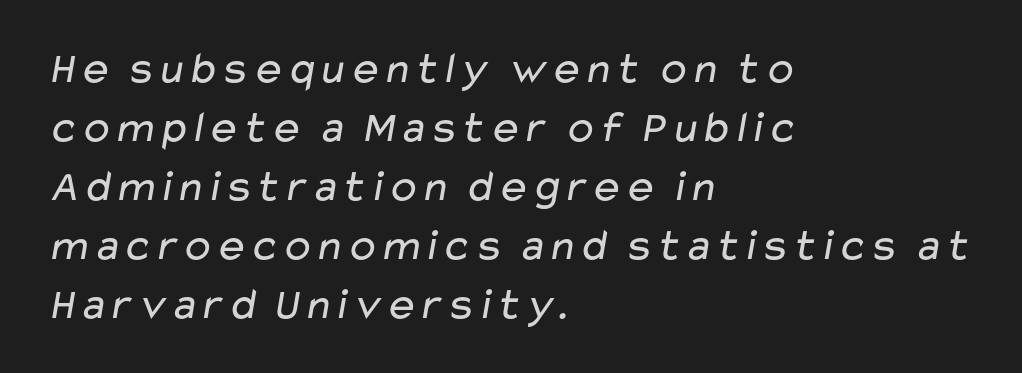
The letters advance in unequal steps, a hallmark of proportional type. The strokes carry an ordinary text weight at most. Honestly, there is no underline to notice here at all. Serif or sans? Sans — the stroke terminals are bare. Each word holds together tightly as a unit, with standard inter-letter gaps. How would I describe the line gaps? Plain and ordinary.
